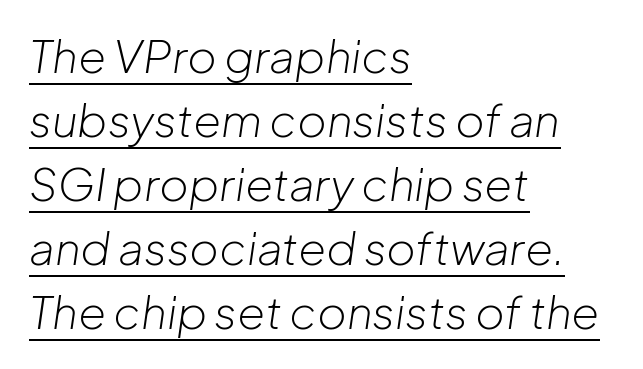
Q: Is the text bold? A: No.
Q: Is the text italic (slanted)? A: Yes, it leans right by about 8 degrees.
Q: Is the text underlined? A: Yes.
Q: How is the paragraph aligned? A: Left-aligned.
Q: Is the spacing between letters normal or unusually wide? A: Normal.
Q: Is the spacing between lines tight, normal or loose? A: Normal.
Q: Width (condensed, normal, or wide)? A: Normal.
Q: Stroke contrast? A: Low.
Q: x-height? A: Medium.
Q: Monospaced? A: No.
